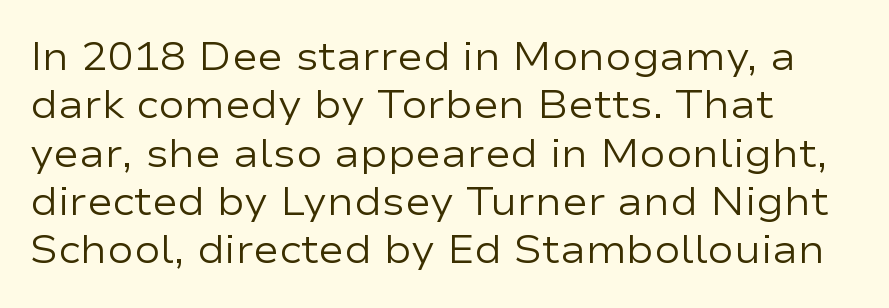
Only glyphs here, with clear space below each row. Posture: vertical. Letter spacing: default. Regarding serifs, this sample does without them.
